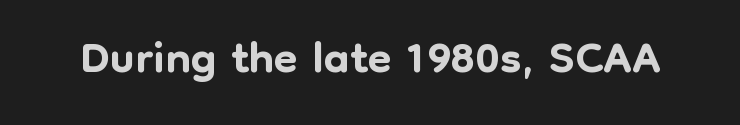
{"serif": "no", "italic": "no", "width": "normal", "stroke_contrast": "low", "x_height": "medium", "monospaced": "no", "underline": "no", "letter_spacing": "normal", "letter_spacing_em": 0.0, "glyph_px": 70}
